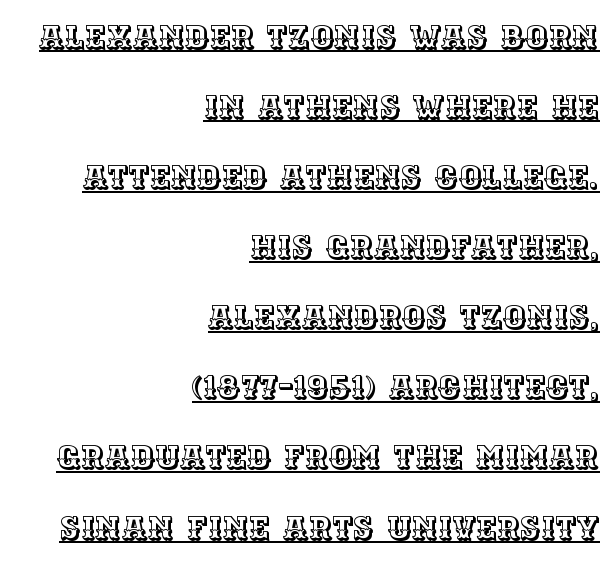
{"italic": "no", "width": "normal", "x_height": "large", "monospaced": "no", "underline": "yes", "align": "right", "line_spacing": "loose", "line_spacing_ratio": 2.19, "letter_spacing": "normal", "letter_spacing_em": 0.0, "glyph_px": 32}
